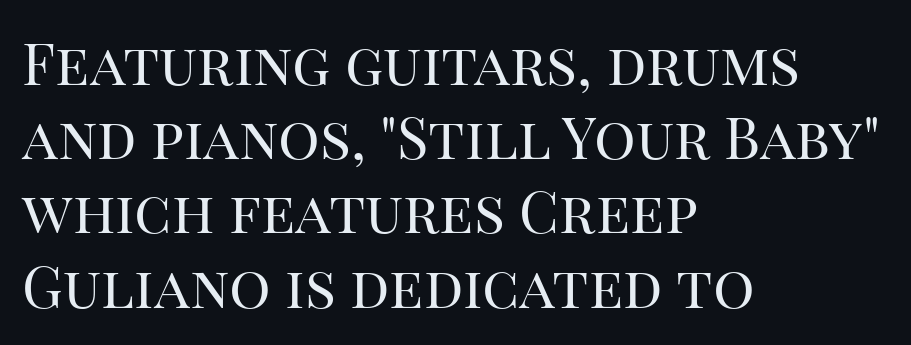
Q: Is the text bold? A: No.
Q: Is the text italic (slanted)? A: No, it is upright.
Q: Is the typeface a serif or a sans-serif typeface? A: Serif.
Q: Is the text underlined? A: No.
Q: How is the paragraph aligned? A: Left-aligned.
Q: Is the spacing between letters normal or unusually wide? A: Normal.
Q: Is the spacing between lines tight, normal or loose? A: Normal.
Q: Width (condensed, normal, or wide)? A: Normal.
Q: Stroke contrast? A: High.
Q: x-height? A: Large.
Q: Monospaced? A: No.
